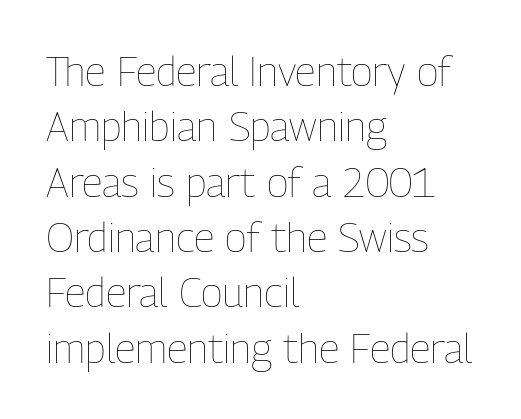
The image shows 41 px thin, condensed type, upright; set left-aligned, normal line spacing (1.35x), normal letter spacing, not underlined; low stroke contrast and a medium x-height.
